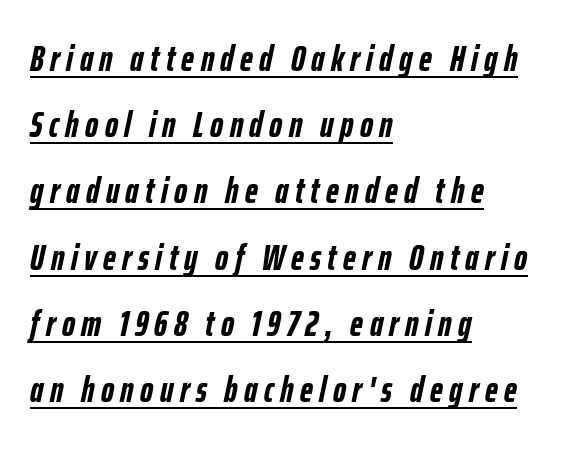
Q: Is the text bold? A: Yes.
Q: Is the text italic (slanted)? A: Yes, it leans right by about 12 degrees.
Q: Is the text underlined? A: Yes.
Q: How is the paragraph aligned? A: Left-aligned.
Q: Width (condensed, normal, or wide)? A: Condensed.
Q: Stroke contrast? A: Low.
Q: x-height? A: Medium.
Q: Monospaced? A: No.
